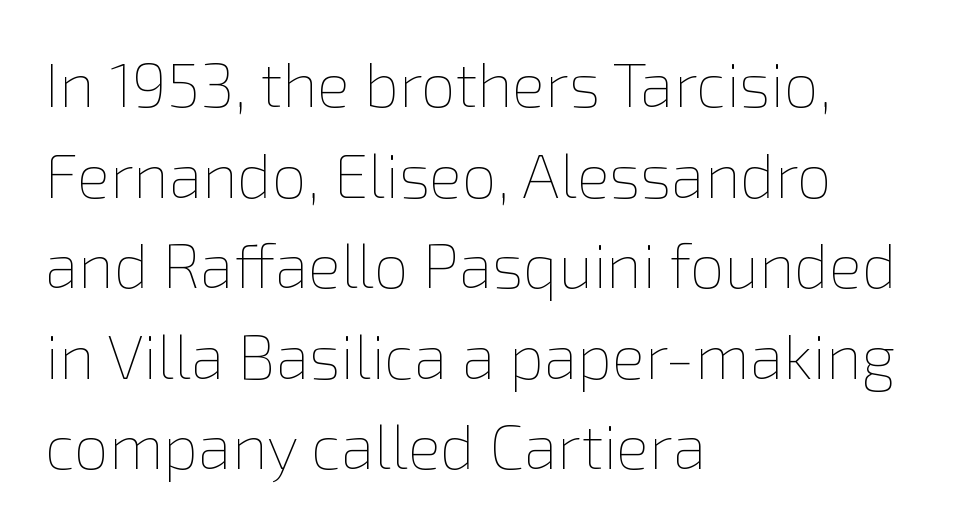
Q: Is the text bold? A: No.
Q: Is the text italic (slanted)? A: No, it is upright.
Q: Is the text underlined? A: No.
Q: How is the paragraph aligned? A: Left-aligned.
Q: Is the spacing between letters normal or unusually wide? A: Normal.
Q: Is the spacing between lines tight, normal or loose? A: Normal.
Q: Width (condensed, normal, or wide)? A: Normal.
Q: x-height? A: Medium.
Q: Monospaced? A: No.
